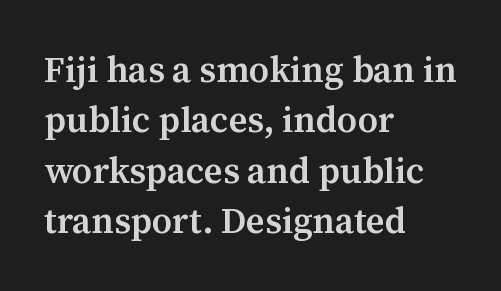
The image shows 36 px semibold serif type, upright; set left-aligned, normal line spacing (1.4x), normal letter spacing, not underlined; medium stroke contrast and a medium x-height.
